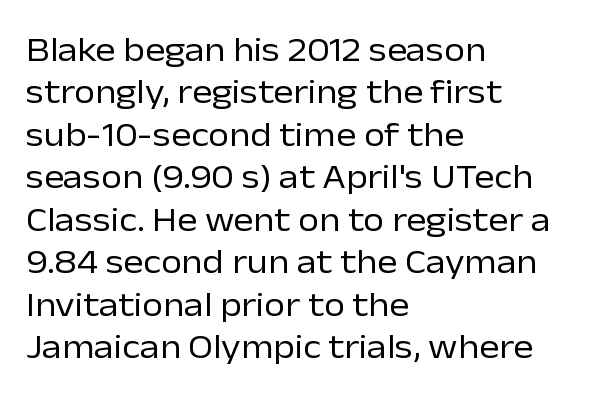
Looks like regular typesetting: each glyph gets only the width it needs. The designer went with a sans here, leaving each stem footless. In CSS terms this would be text-align: left. Check the space under the baseline: it is left empty. The specimen reads as upright at a glance.
